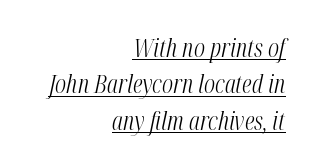
Q: Is the text bold? A: No.
Q: Is the text italic (slanted)? A: Yes, it leans right by about 12 degrees.
Q: Is the text underlined? A: Yes.
Q: How is the paragraph aligned? A: Right-aligned.
Q: Is the spacing between letters normal or unusually wide? A: Normal.
Q: Is the spacing between lines tight, normal or loose? A: Normal.
